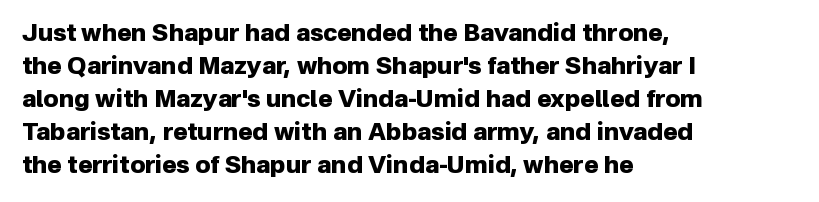
Q: Is the text bold? A: Yes.
Q: Is the text italic (slanted)? A: No, it is upright.
Q: Is the text underlined? A: No.
Q: How is the paragraph aligned? A: Left-aligned.
Q: Is the spacing between letters normal or unusually wide? A: Normal.
Q: Is the spacing between lines tight, normal or loose? A: Normal.
